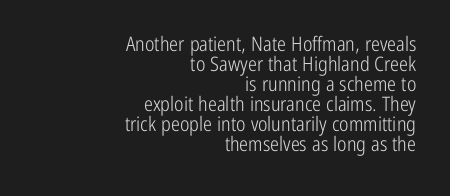
In terms of posture, this sample is upright. The cut favours lightness, reaching ordinary text weight at its darkest. Where is the straight margin? On the right. Rows of type sit shoulder to shoulder in the vertical direction. Words appear dense and cohesive because spacing is normal.
